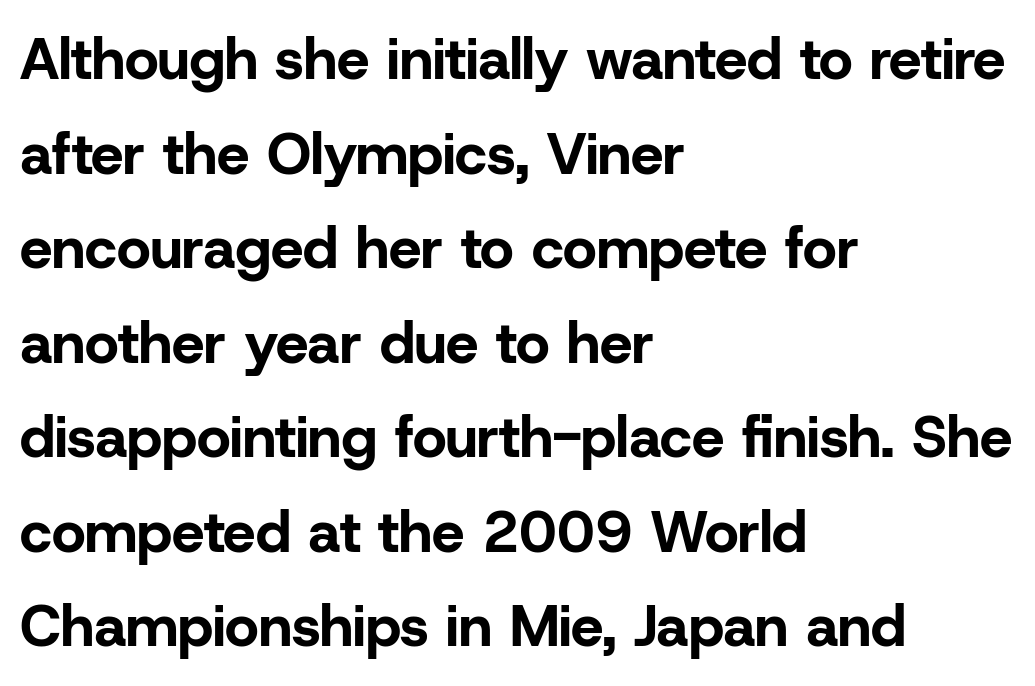
{"serif": "no", "italic": "no", "bold": "yes", "weight": "bold", "width": "normal", "stroke_contrast": "low", "x_height": "medium", "monospaced": "no", "underline": "no", "align": "left", "line_spacing": "normal", "line_spacing_ratio": 1.63, "letter_spacing": "normal", "letter_spacing_em": 0.0, "glyph_px": 58}
